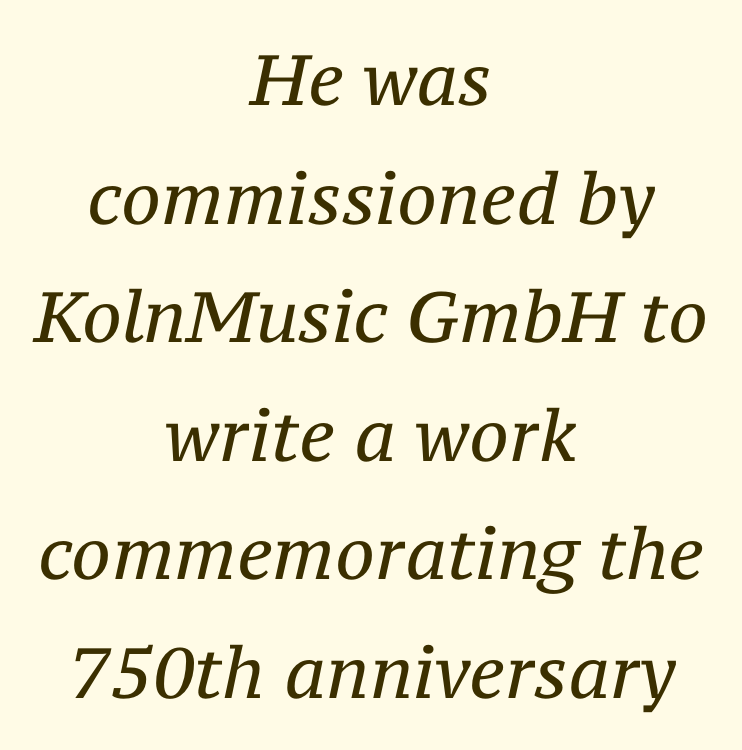
The image shows 71 px regular-weight serif type, italic (leaning right); set centered, normal line spacing (1.67x), normal letter spacing, not underlined; medium stroke contrast and a medium x-height.
